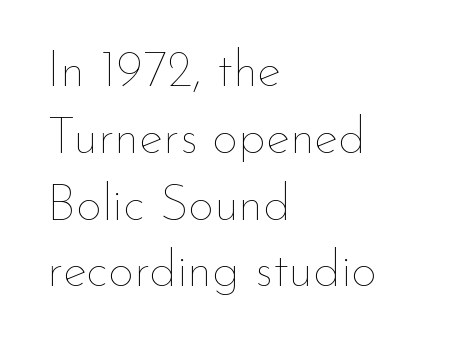
Q: Is the text bold? A: No.
Q: Is the text italic (slanted)? A: No, it is upright.
Q: Is the text underlined? A: No.
Q: How is the paragraph aligned? A: Left-aligned.
Q: Is the spacing between letters normal or unusually wide? A: Normal.
Q: Is the spacing between lines tight, normal or loose? A: Normal.
Q: Width (condensed, normal, or wide)? A: Normal.
Q: Stroke contrast? A: Low.
Q: x-height? A: Small.
Q: Monospaced? A: No.
